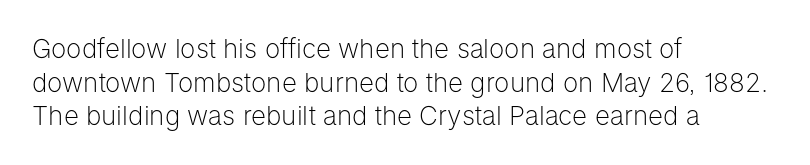
Q: Is the text bold? A: No.
Q: Is the text italic (slanted)? A: No, it is upright.
Q: Is the text underlined? A: No.
Q: How is the paragraph aligned? A: Left-aligned.
Q: Is the spacing between letters normal or unusually wide? A: Normal.
Q: Is the spacing between lines tight, normal or loose? A: Normal.
